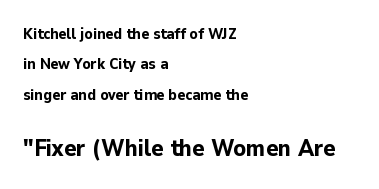
Clear beneath every line of the passage. Character size in the trailing block exceeds that of the leading block. Caption: bold face, heavy strokes. You could call the tracking neutral — neither tight nor loose. What's the leading like? Stretched, with rows far apart.
